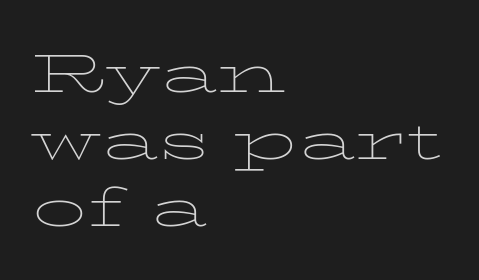
Q: Is the text bold? A: No.
Q: Is the text italic (slanted)? A: No, it is upright.
Q: Is the typeface a serif or a sans-serif typeface? A: Serif.
Q: Is the text underlined? A: No.
Q: How is the paragraph aligned? A: Left-aligned.
Q: Is the spacing between letters normal or unusually wide? A: Normal.
Q: Width (condensed, normal, or wide)? A: Wide.
Q: Stroke contrast? A: Low.
Q: x-height? A: Medium.
Q: Monospaced? A: No.
